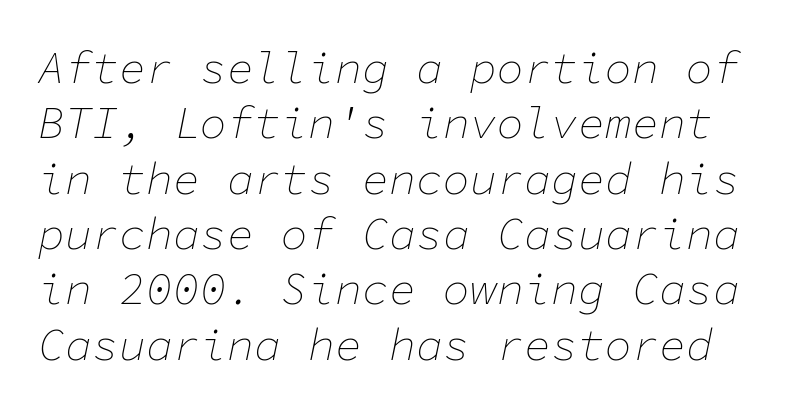
{"italic": "yes", "lean": "right", "slant_degrees": 11, "bold": "no", "weight": "thin", "width": "normal", "stroke_contrast": "low", "x_height": "medium", "monospaced": "yes", "underline": "no", "line_spacing_ratio": 1.23, "letter_spacing": "normal", "letter_spacing_em": 0.0, "glyph_px": 45}
